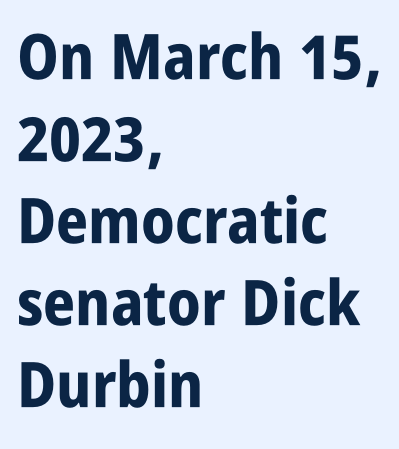
The image shows 63 px bold, condensed sans-serif type, upright; set left-aligned, normal line spacing (1.3x), normal letter spacing, not underlined; low stroke contrast and a large x-height.
